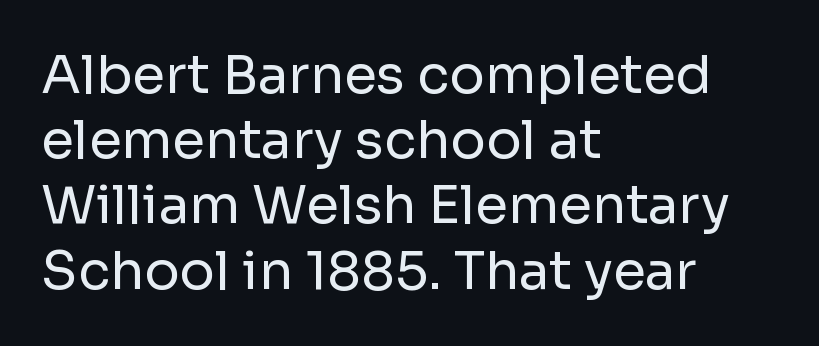
The image shows 53 px regular-weight sans-serif type, upright; set left-aligned, line spacing 1.23x, normal letter spacing, not underlined; low stroke contrast and a medium x-height.
